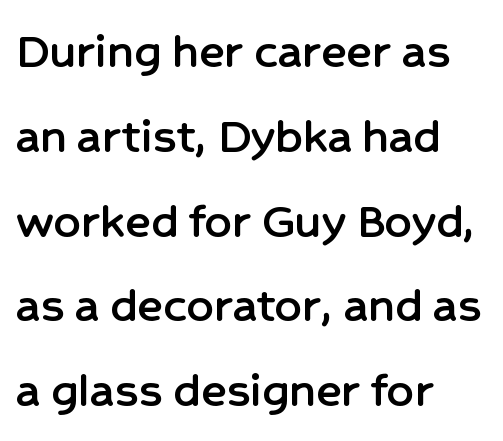
Q: Is the text italic (slanted)? A: No, it is upright.
Q: Is the typeface a serif or a sans-serif typeface? A: Sans-serif.
Q: Is the text underlined? A: No.
Q: How is the paragraph aligned? A: Left-aligned.
Q: Is the spacing between letters normal or unusually wide? A: Normal.
Q: Is the spacing between lines tight, normal or loose? A: Normal.
Q: Width (condensed, normal, or wide)? A: Normal.
Q: Stroke contrast? A: Low.
Q: x-height? A: Medium.
Q: Monospaced? A: No.
